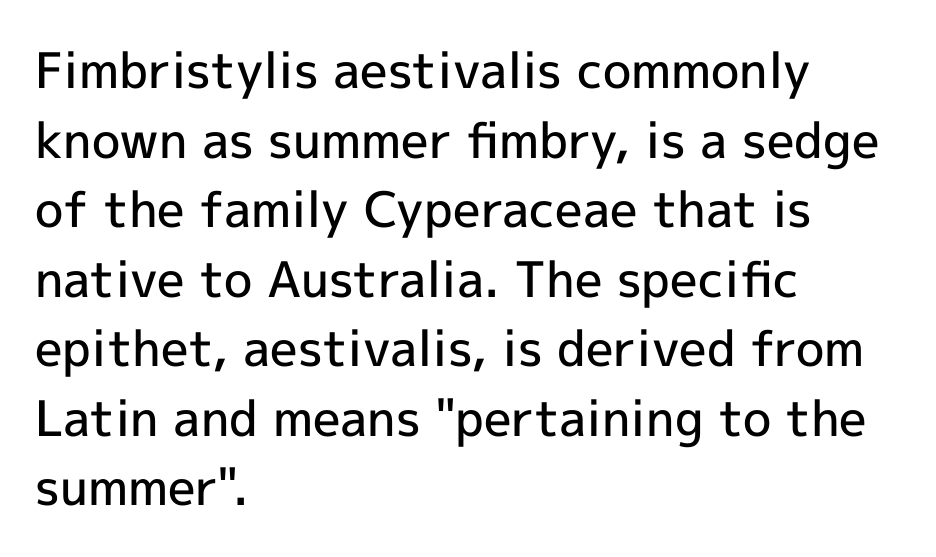
The image shows 49 px semibold sans-serif type, upright; set left-aligned, normal line spacing (1.42x), normal letter spacing, not underlined; a medium x-height.
